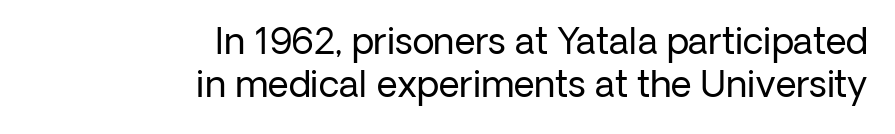
Italic: no, the glyphs are upright roman. Character widths vary here, with narrow letters taking less room than wide ones. Vertical stems look standard width or narrower in stroke. Plain, unruled lines of type. This rendering employs a face without finishing strokes, i.e., a sans-serif.
